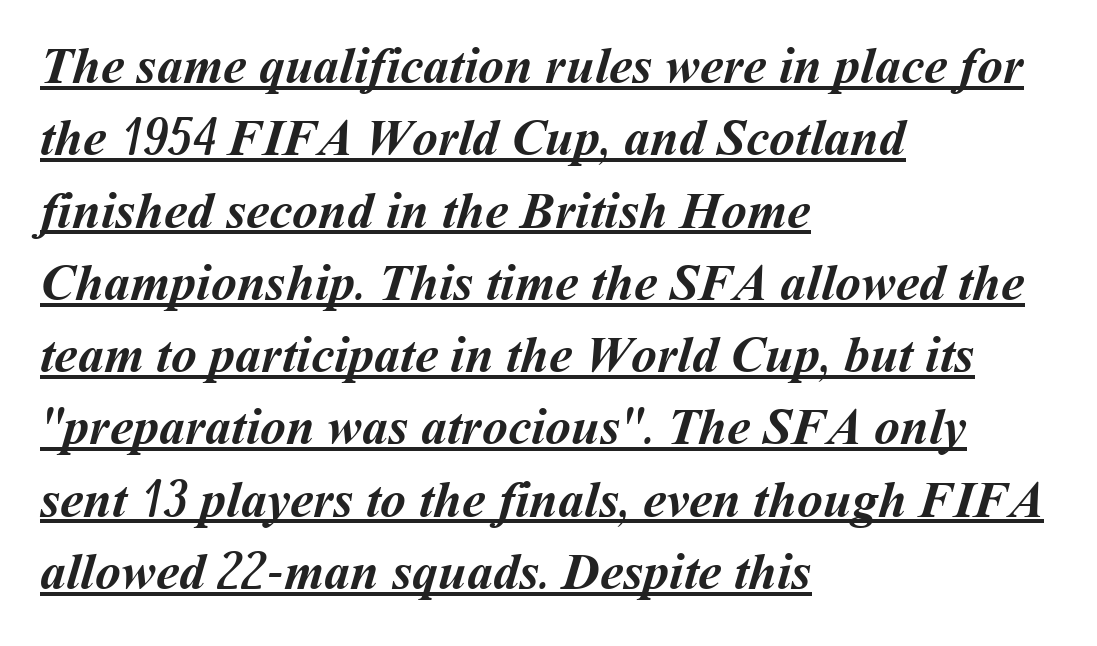
Each line starts at the same left margin while the right side varies. Nothing unusual about the tracking: characters are spaced as the font intends. The lettering is marked with a stroke running underneath it. Notice how thick the strokes are: this is what a full bold looks like. Vertical spacing — default. Each letter keeps its own natural width here, so spacing adapts to shape.
